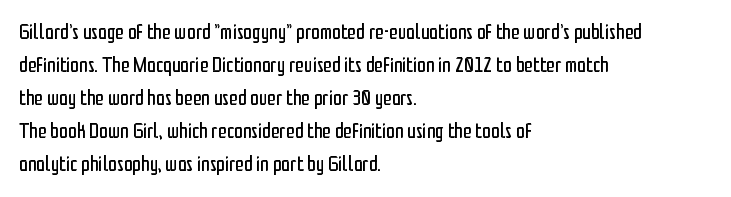
{"italic": "no", "bold": "no", "underline": "no", "align": "left", "line_spacing": "normal", "line_spacing_ratio": 1.5, "letter_spacing": "normal", "letter_spacing_em": 0.0, "glyph_px": 22}
